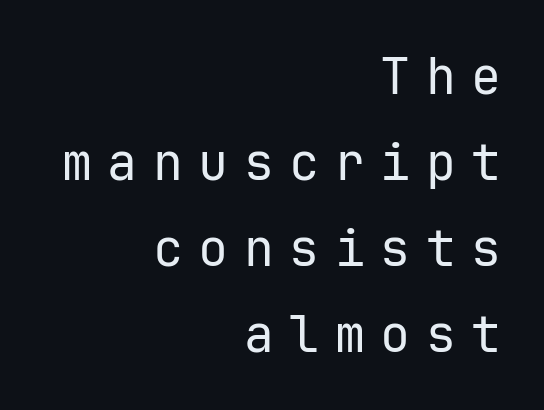
{"serif": "no", "italic": "no", "bold": "no", "weight": "regular", "width": "normal", "stroke_contrast": "low", "x_height": "medium", "monospaced": "yes", "underline": "no", "align": "right", "line_spacing_ratio": 1.72, "letter_spacing": "wide", "letter_spacing_em": 0.31, "glyph_px": 50}
